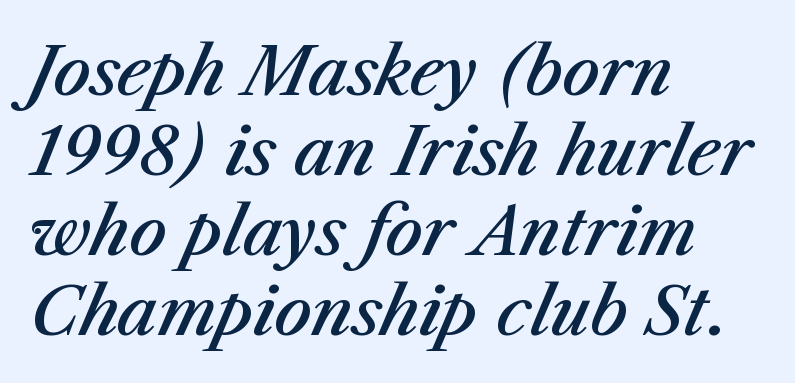
{"italic": "yes", "lean": "right", "slant_degrees": 23, "bold": "semi", "weight": "semibold", "width": "normal", "stroke_contrast": "medium", "x_height": "medium", "monospaced": "no", "underline": "no", "align": "left", "line_spacing_ratio": 1.21, "letter_spacing": "normal", "letter_spacing_em": 0.0, "glyph_px": 66}
